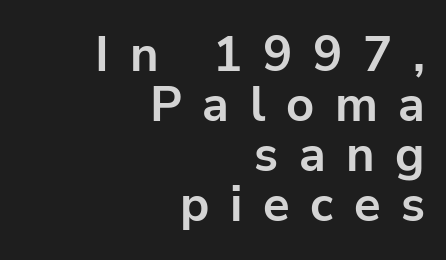
The image shows 49 px bold sans-serif type, upright; set right-aligned, tight line spacing (1.02x), unusually wide letter spacing (+0.42 em), not underlined; low stroke contrast and a medium x-height.
